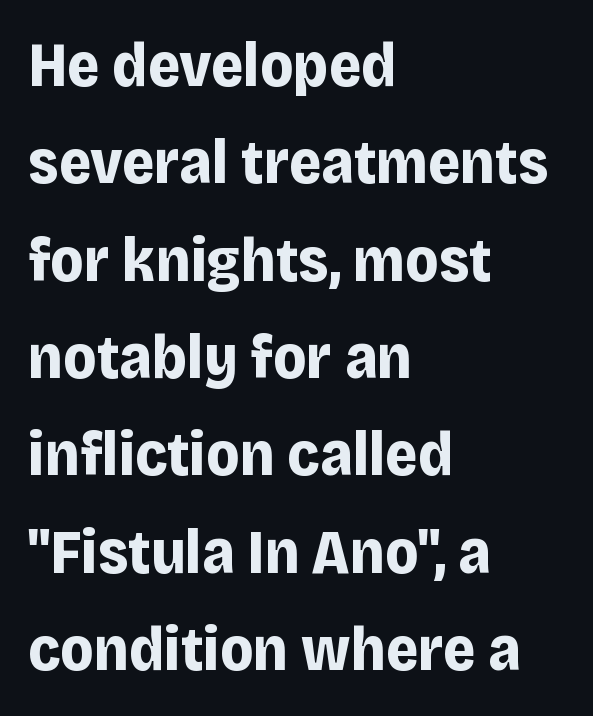
Q: Is the text bold? A: Yes.
Q: Is the text italic (slanted)? A: No, it is upright.
Q: Is the typeface a serif or a sans-serif typeface? A: Sans-serif.
Q: Is the text underlined? A: No.
Q: How is the paragraph aligned? A: Left-aligned.
Q: Is the spacing between letters normal or unusually wide? A: Normal.
Q: Is the spacing between lines tight, normal or loose? A: Normal.
Q: Width (condensed, normal, or wide)? A: Normal.
Q: Stroke contrast? A: Low.
Q: x-height? A: Large.
Q: Monospaced? A: No.
